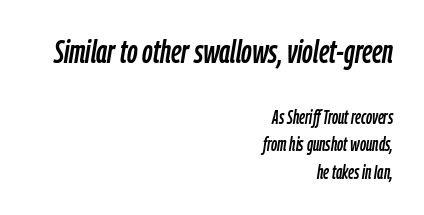
Q: Is the text italic (slanted)? A: Yes, it leans right by about 9 degrees.
Q: Is the text underlined? A: No.
Q: How is the paragraph aligned? A: Right-aligned.
Q: Is the spacing between letters normal or unusually wide? A: Normal.
Q: Is the spacing between lines tight, normal or loose? A: Normal.
Q: Which block of text is set in a larger size, the first (top) or the second (bottom)? A: The first (top) one.
Q: Width (condensed, normal, or wide)? A: Condensed.
Q: Stroke contrast? A: Low.
Q: x-height? A: Medium.
Q: Monospaced? A: No.
